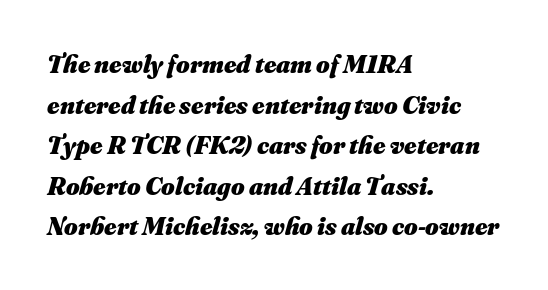
{"italic": "yes", "lean": "right", "slant_degrees": 16, "bold": "yes", "underline": "no", "align": "left", "line_spacing": "normal", "line_spacing_ratio": 1.56, "letter_spacing": "normal", "letter_spacing_em": 0.0, "glyph_px": 26}
